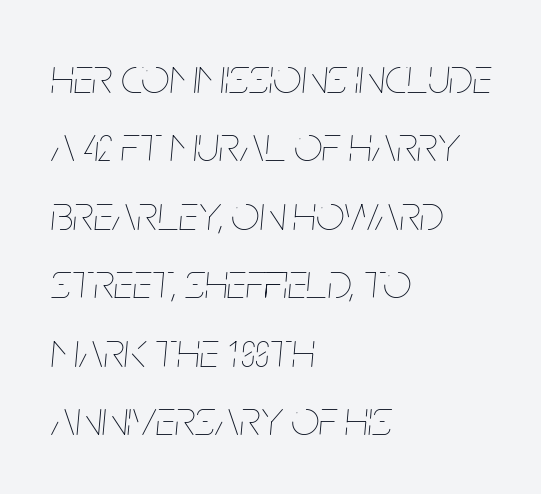
The face used here has a pronounced slope to its letters. The passage is arranged the way most books set body copy — flush left. Summary of weight: not heavy and not bold. The line texture is even and compact thanks to regular tracking. Quick note: interline space is typical.
